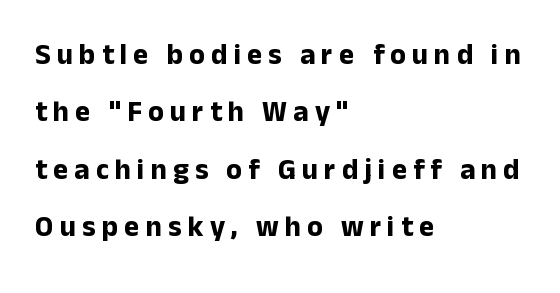
The image shows 29 px bold sans-serif type, upright; set left-aligned, loose line spacing (1.98x), unusually wide letter spacing (+0.21 em), not underlined; low stroke contrast and a medium x-height.
